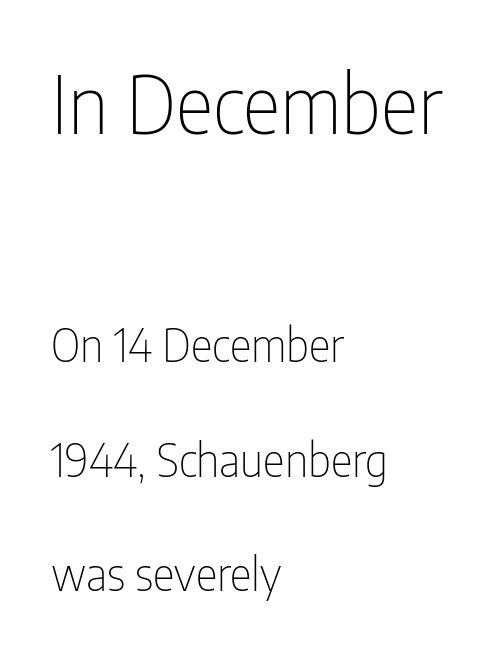
The image shows 80 px thin, condensed sans-serif type, upright; set left-aligned, loose line spacing (2.49x), normal letter spacing, not underlined; the first (top) block is 1.74x larger; low stroke contrast and a medium x-height.
